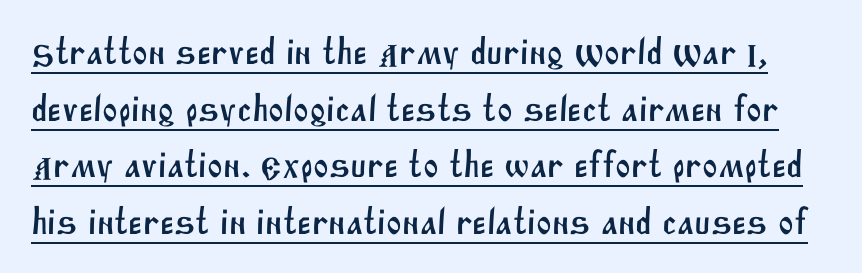
Q: Is the typeface a serif or a sans-serif typeface? A: Sans-serif.
Q: Is the text underlined? A: Yes.
Q: Is the spacing between letters normal or unusually wide? A: Normal.
Q: Is the spacing between lines tight, normal or loose? A: Normal.
Q: Width (condensed, normal, or wide)? A: Normal.
Q: Stroke contrast? A: Medium.
Q: x-height? A: Large.
Q: Monospaced? A: No.
